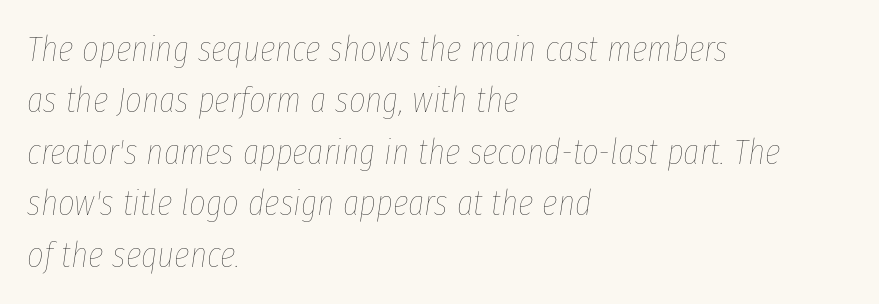
Q: Is the text bold? A: No.
Q: Is the text italic (slanted)? A: Yes, it leans right by about 8 degrees.
Q: Is the text underlined? A: No.
Q: How is the paragraph aligned? A: Left-aligned.
Q: Is the spacing between letters normal or unusually wide? A: Normal.
Q: Is the spacing between lines tight, normal or loose? A: Normal.
Q: Width (condensed, normal, or wide)? A: Condensed.
Q: Stroke contrast? A: Low.
Q: x-height? A: Medium.
Q: Monospaced? A: No.
